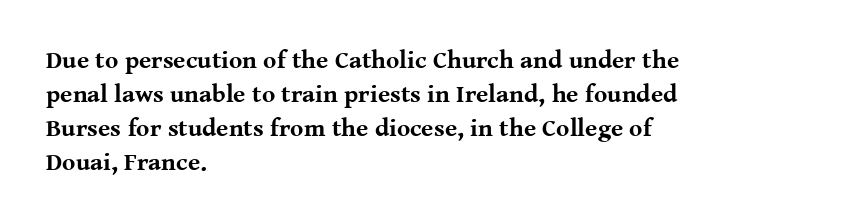
The image shows 25 px bold type, upright; set left-aligned, normal line spacing (1.36x), normal letter spacing, not underlined.
